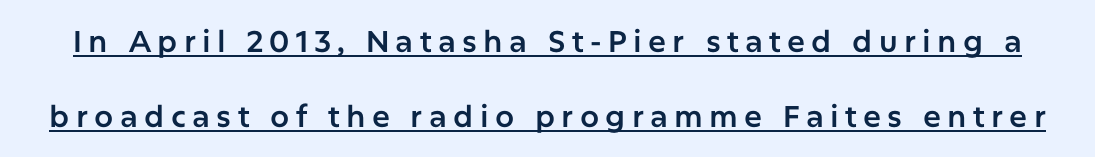
{"serif": "no", "italic": "no", "width": "normal", "stroke_contrast": "low", "x_height": "medium", "monospaced": "no", "underline": "yes", "line_spacing": "loose", "line_spacing_ratio": 2.49, "letter_spacing": "wide", "letter_spacing_em": 0.21, "glyph_px": 30}
